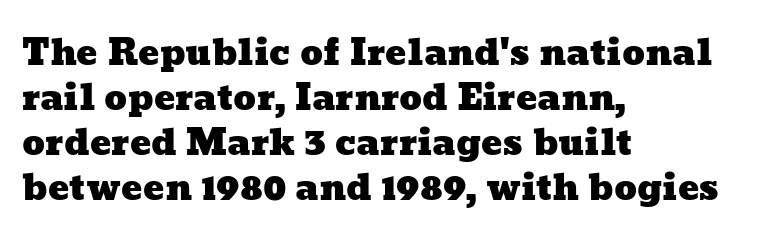
{"width": "wide", "stroke_contrast": "low", "x_height": "medium", "monospaced": "no", "underline": "no", "align": "left", "line_spacing": "normal", "line_spacing_ratio": 1.29, "letter_spacing": "normal", "letter_spacing_em": 0.0, "glyph_px": 35}
